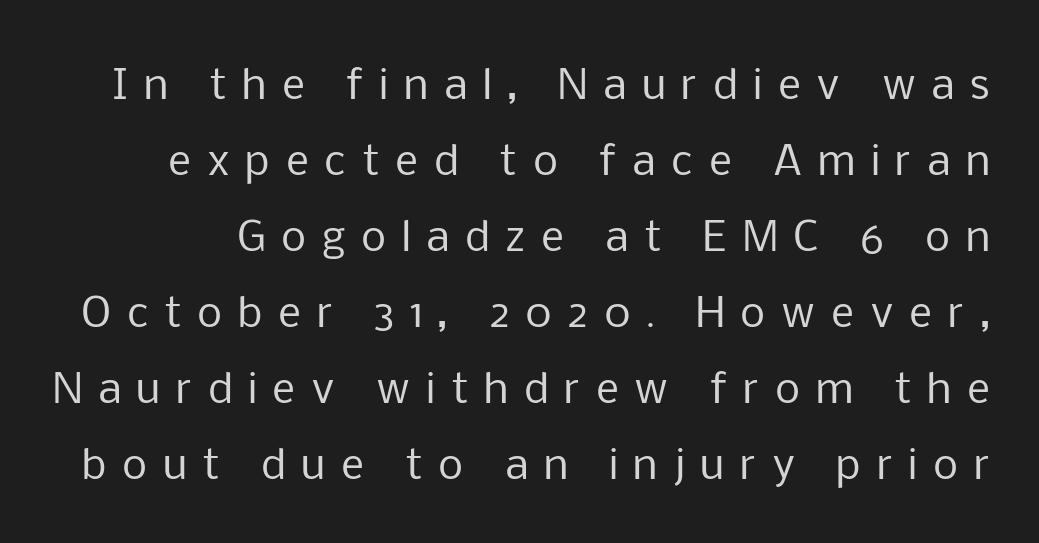
The image shows 40 px regular-weight sans-serif type, upright; set loose line spacing (1.9x), unusually wide letter spacing (+0.39 em), not underlined; low stroke contrast and a medium x-height.
